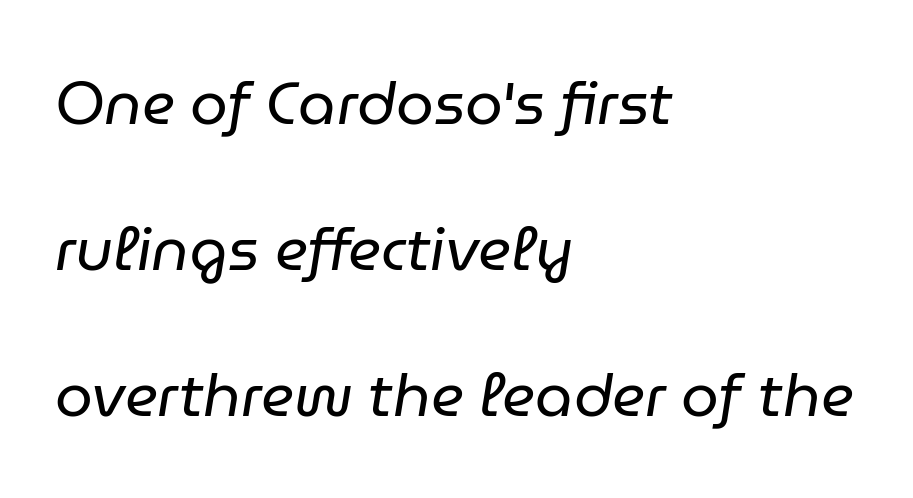
{"italic": "yes", "lean": "right", "slant_degrees": 9, "bold": "no", "weight": "regular", "width": "normal", "stroke_contrast": "low", "x_height": "medium", "monospaced": "no", "underline": "no", "align": "left", "line_spacing": "loose", "line_spacing_ratio": 2.43, "letter_spacing": "normal", "letter_spacing_em": 0.0, "glyph_px": 60}
